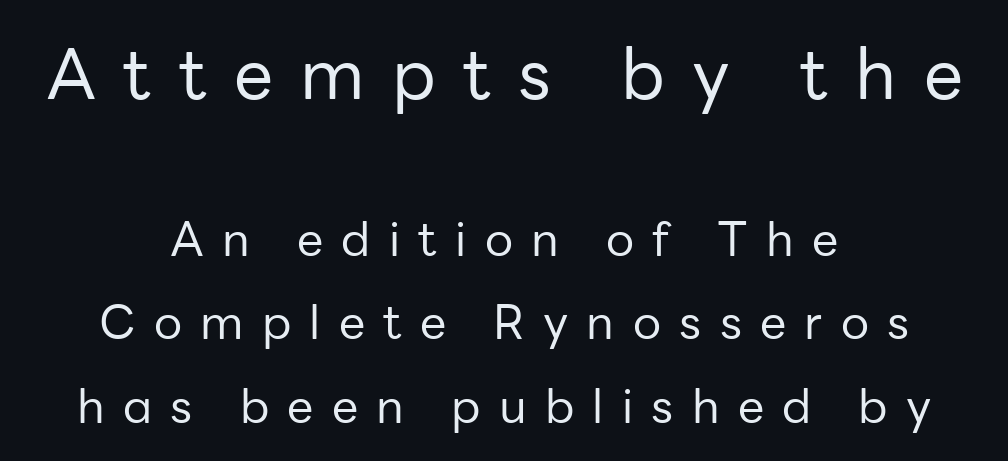
{"serif": "no", "italic": "no", "bold": "no", "weight": "regular", "width": "normal", "stroke_contrast": "low", "x_height": "medium", "monospaced": "no", "underline": "no", "align": "center", "line_spacing_ratio": 1.78, "letter_spacing": "wide", "letter_spacing_em": 0.39, "larger_block": "first", "size_ratio": 1.49, "glyph_px": 70}
